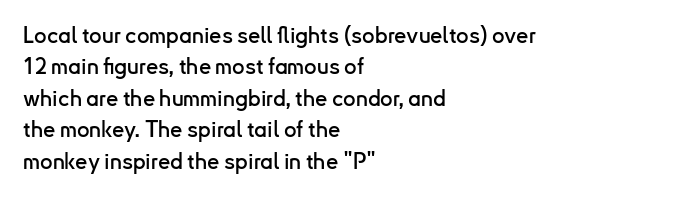
The image shows 22 px text type, upright; set left-aligned, normal line spacing (1.43x), normal letter spacing, not underlined.
